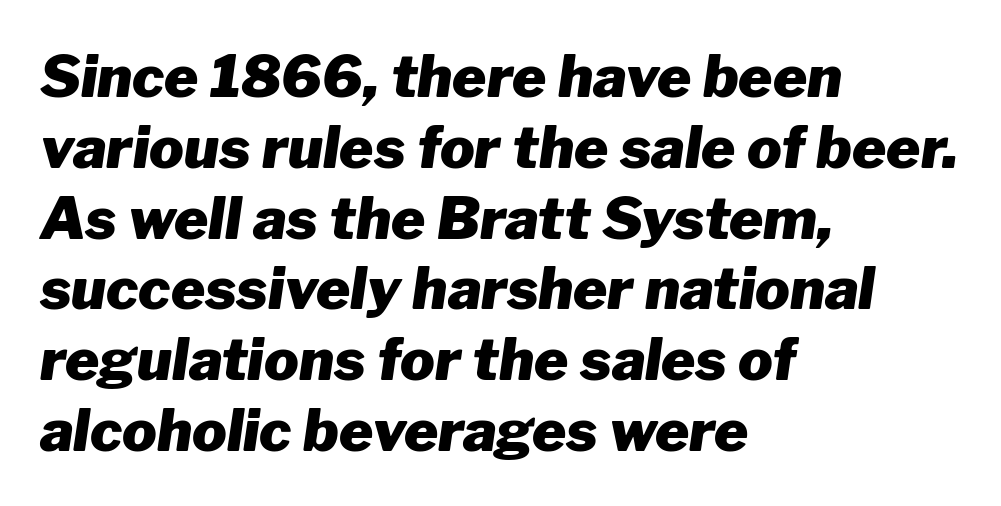
Q: Is the text bold? A: Yes.
Q: Is the text italic (slanted)? A: Yes, it leans right by about 8 degrees.
Q: Is the text underlined? A: No.
Q: How is the paragraph aligned? A: Left-aligned.
Q: Is the spacing between letters normal or unusually wide? A: Normal.
Q: Width (condensed, normal, or wide)? A: Normal.
Q: Stroke contrast? A: Low.
Q: x-height? A: Medium.
Q: Monospaced? A: No.
